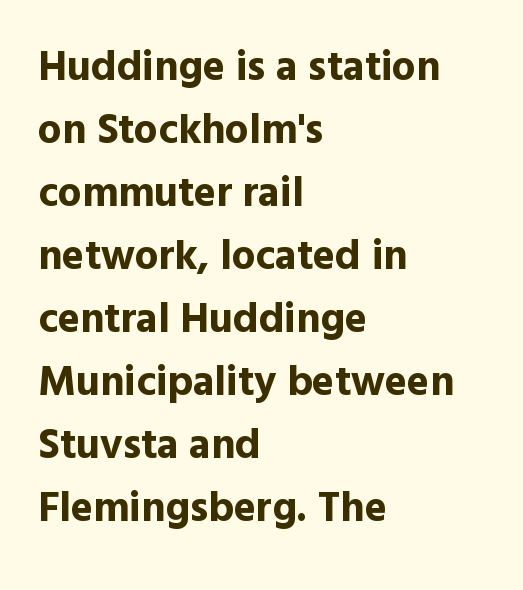
The image shows 42 px bold sans-serif type, upright; set left-aligned, normal line spacing (1.5x), normal letter spacing, not underlined; a medium x-height.
